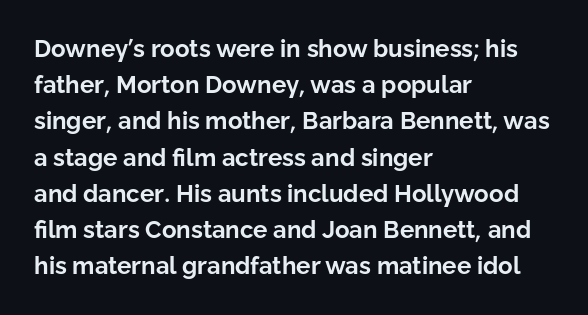
The image shows 24 px bold type, upright; set left-aligned, normal line spacing (1.51x), normal letter spacing, not underlined.
